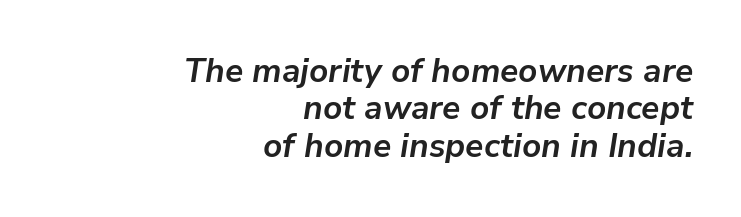
The image shows 33 px bold type, italic (leaning right); set right-aligned, tight line spacing (1.13x), normal letter spacing, not underlined; low stroke contrast and a medium x-height.
